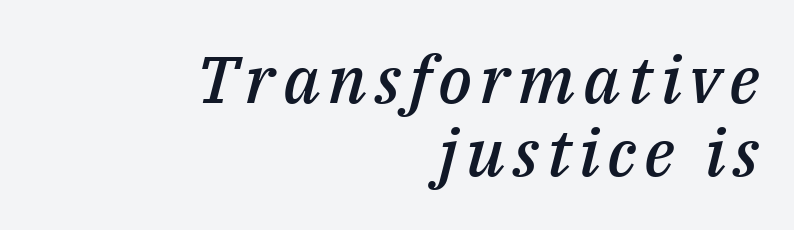
The image shows 66 px semibold type, italic (leaning right); set right-aligned, tight line spacing (1.1x), not underlined; medium stroke contrast and a medium x-height.
